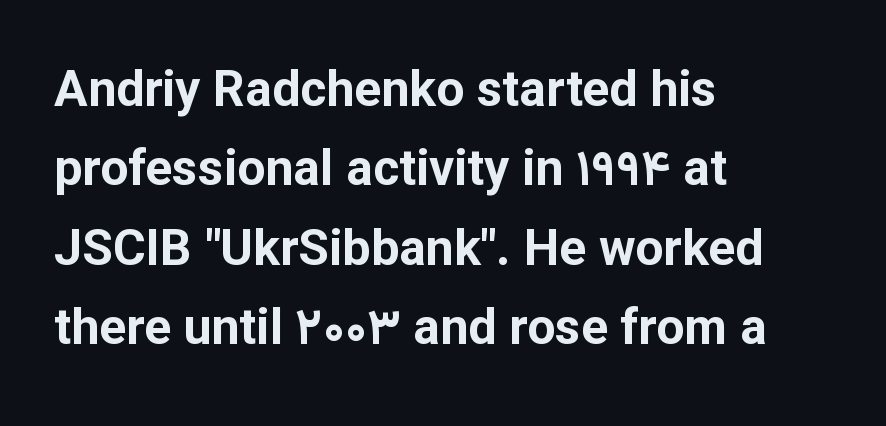
Every row of glyphs begins at an identical x-position on the left. Italic? Not at all — the glyphs are vertical. Is there much room between lines? A standard amount, neither cramped nor airy. Check under the words: just untouched page. Do the characters align in a grid? No, the font is proportional. Does the type have serifs? No, each stem ends abruptly.
